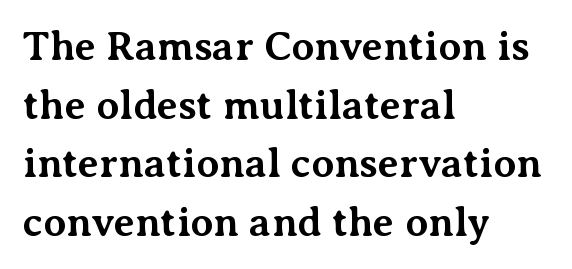
{"serif": "yes", "italic": "no", "bold": "yes", "weight": "bold", "width": "normal", "stroke_contrast": "medium", "x_height": "medium", "monospaced": "no", "underline": "no", "align": "left", "line_spacing": "normal", "line_spacing_ratio": 1.43, "letter_spacing": "normal", "letter_spacing_em": 0.0, "glyph_px": 41}
